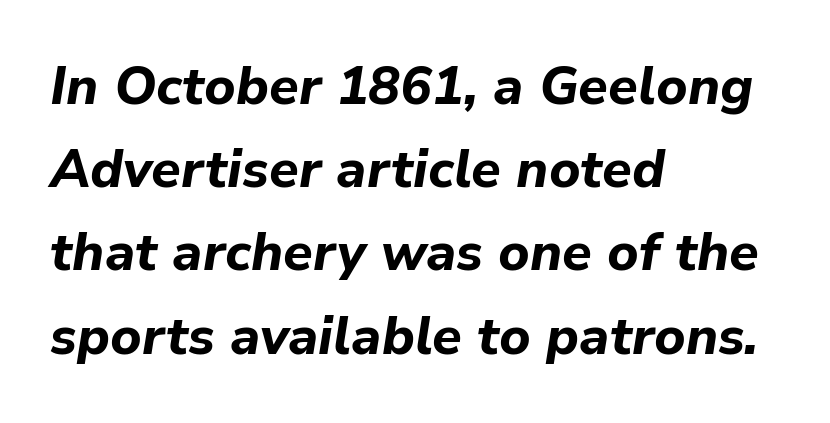
Q: Is the text bold? A: Yes.
Q: Is the text italic (slanted)? A: Yes, it leans right by about 9 degrees.
Q: Is the text underlined? A: No.
Q: How is the paragraph aligned? A: Left-aligned.
Q: Is the spacing between letters normal or unusually wide? A: Normal.
Q: Is the spacing between lines tight, normal or loose? A: Normal.
Q: Width (condensed, normal, or wide)? A: Normal.
Q: Stroke contrast? A: Low.
Q: x-height? A: Medium.
Q: Monospaced? A: No.
